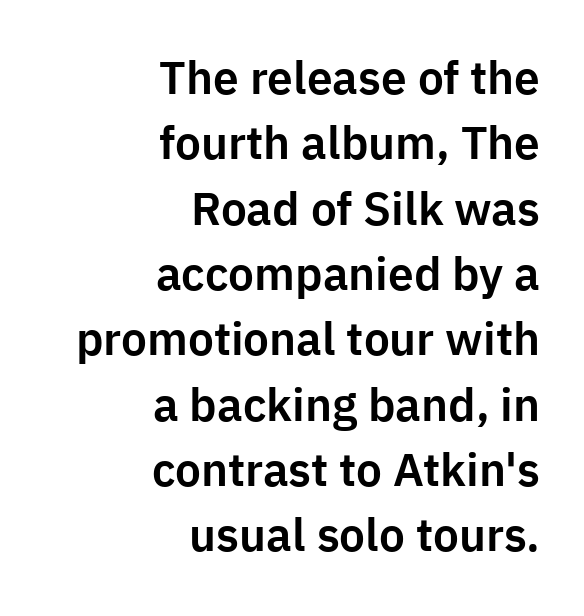
Q: Is the text italic (slanted)? A: No, it is upright.
Q: Is the typeface a serif or a sans-serif typeface? A: Sans-serif.
Q: Is the text underlined? A: No.
Q: How is the paragraph aligned? A: Right-aligned.
Q: Is the spacing between letters normal or unusually wide? A: Normal.
Q: Is the spacing between lines tight, normal or loose? A: Normal.
Q: Width (condensed, normal, or wide)? A: Normal.
Q: Stroke contrast? A: Low.
Q: x-height? A: Medium.
Q: Monospaced? A: No.
